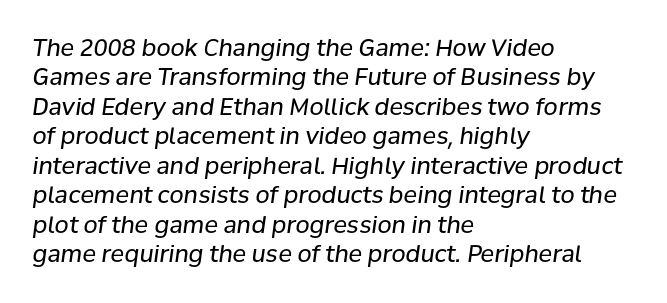
Q: Is the text bold? A: No.
Q: Is the text italic (slanted)? A: Yes, it leans right by about 8 degrees.
Q: Is the text underlined? A: No.
Q: How is the paragraph aligned? A: Left-aligned.
Q: Is the spacing between letters normal or unusually wide? A: Normal.
Q: Is the spacing between lines tight, normal or loose? A: Normal.
